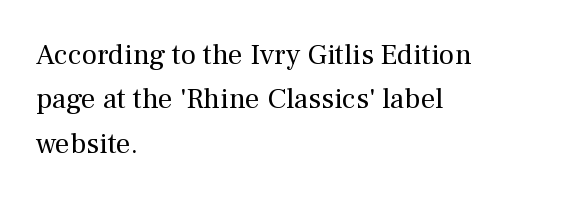
Q: Is the text bold? A: No.
Q: Is the text italic (slanted)? A: No, it is upright.
Q: Is the typeface a serif or a sans-serif typeface? A: Serif.
Q: Is the text underlined? A: No.
Q: How is the paragraph aligned? A: Left-aligned.
Q: Is the spacing between letters normal or unusually wide? A: Normal.
Q: Is the spacing between lines tight, normal or loose? A: Normal.
Q: Width (condensed, normal, or wide)? A: Normal.
Q: Stroke contrast? A: Medium.
Q: x-height? A: Medium.
Q: Monospaced? A: No.
